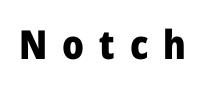
The image shows 40 px heavy sans-serif type, upright; set unusually wide letter spacing (+0.37 em), not underlined; low stroke contrast and a medium x-height.
